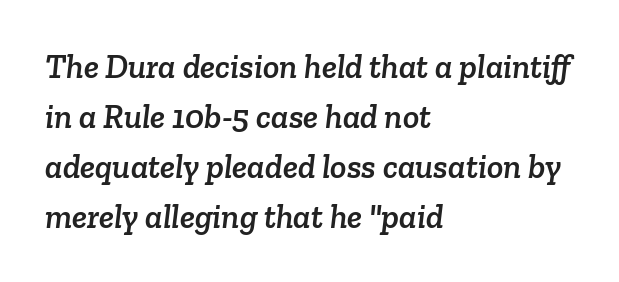
{"serif": "yes", "width": "normal", "stroke_contrast": "low", "x_height": "medium", "monospaced": "no", "underline": "no", "align": "left", "line_spacing": "normal", "line_spacing_ratio": 1.47, "letter_spacing": "normal", "letter_spacing_em": 0.0, "glyph_px": 34}
